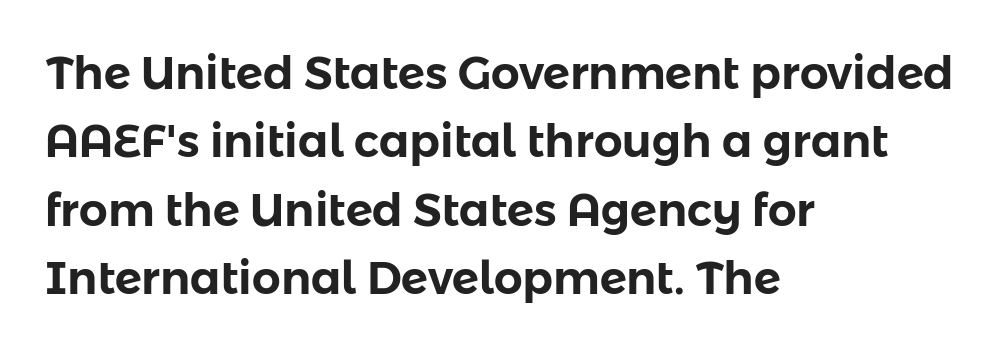
{"serif": "no", "italic": "no", "width": "normal", "stroke_contrast": "low", "x_height": "medium", "monospaced": "no", "underline": "no", "align": "left", "line_spacing": "normal", "line_spacing_ratio": 1.52, "letter_spacing": "normal", "letter_spacing_em": 0.0, "glyph_px": 45}
